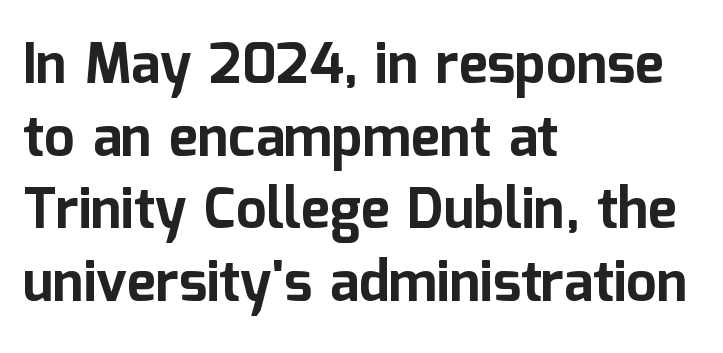
{"serif": "no", "italic": "no", "bold": "yes", "weight": "bold", "width": "normal", "stroke_contrast": "low", "x_height": "medium", "monospaced": "no", "underline": "no", "align": "left", "line_spacing": "normal", "line_spacing_ratio": 1.32, "letter_spacing": "normal", "letter_spacing_em": 0.0, "glyph_px": 55}
